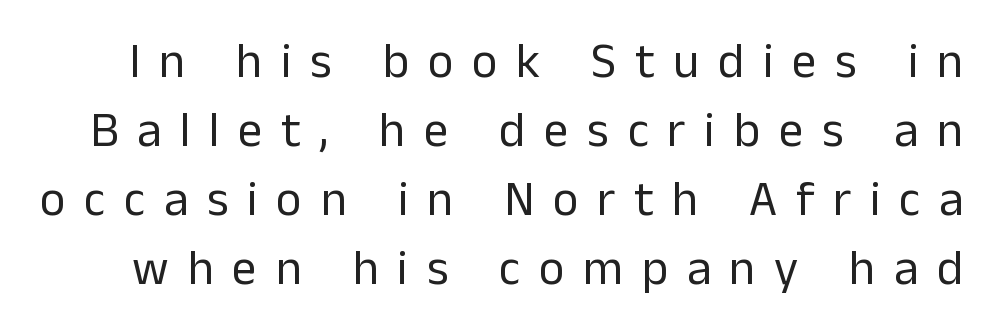
These lines were composed using upright roman letters. These lines sit exactly where default settings would place them. Think of a printed novel: that variable character pitch is what you see here. Observe the absence of serifs on each vertical stroke in this sample.
